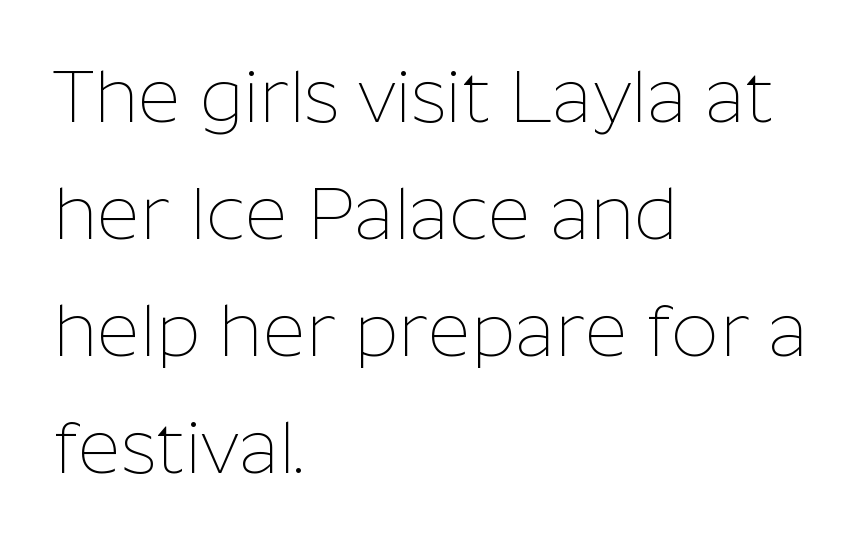
Q: Is the text bold? A: No.
Q: Is the text italic (slanted)? A: No, it is upright.
Q: Is the typeface a serif or a sans-serif typeface? A: Sans-serif.
Q: Is the text underlined? A: No.
Q: How is the paragraph aligned? A: Left-aligned.
Q: Is the spacing between letters normal or unusually wide? A: Normal.
Q: Is the spacing between lines tight, normal or loose? A: Normal.
Q: Width (condensed, normal, or wide)? A: Normal.
Q: Stroke contrast? A: Low.
Q: x-height? A: Medium.
Q: Monospaced? A: No.
